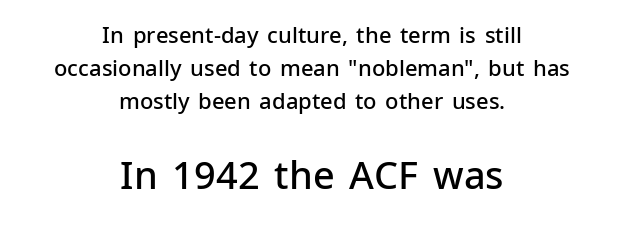
Q: Is the text bold? A: Semi-bold.
Q: Is the text italic (slanted)? A: No, it is upright.
Q: Is the typeface a serif or a sans-serif typeface? A: Sans-serif.
Q: Is the text underlined? A: No.
Q: How is the paragraph aligned? A: Centered.
Q: Is the spacing between letters normal or unusually wide? A: Normal.
Q: Is the spacing between lines tight, normal or loose? A: Normal.
Q: Which block of text is set in a larger size, the first (top) or the second (bottom)? A: The second (bottom) one.
Q: Width (condensed, normal, or wide)? A: Normal.
Q: Stroke contrast? A: Low.
Q: x-height? A: Medium.
Q: Monospaced? A: No.
